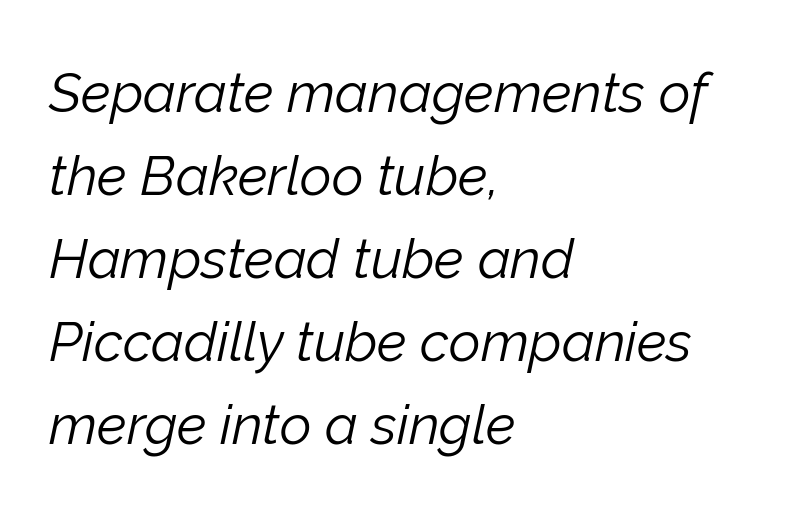
{"italic": "yes", "lean": "right", "slant_degrees": 12, "bold": "no", "weight": "light", "width": "normal", "stroke_contrast": "low", "x_height": "medium", "monospaced": "no", "underline": "no", "align": "left", "line_spacing": "normal", "line_spacing_ratio": 1.51, "letter_spacing": "normal", "letter_spacing_em": 0.0, "glyph_px": 55}
